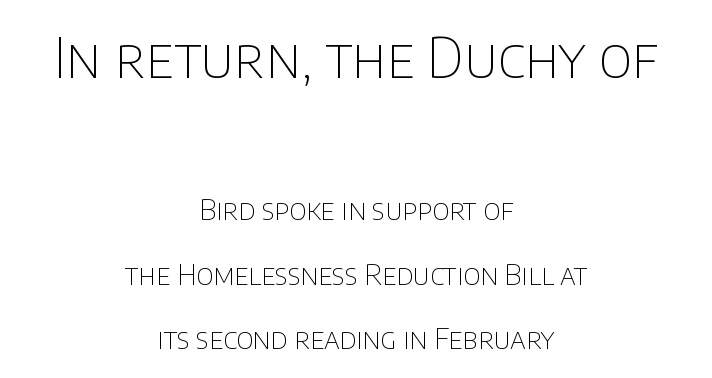
Heaviness? Minimal to ordinary, like unemphasized prose. One glance says open: line gaps are wider than usual. Larger block? The one above; the one below is distinctly smaller. Descenders are the only things crossing below the line. Line starts and ends both wander, symmetrically.
